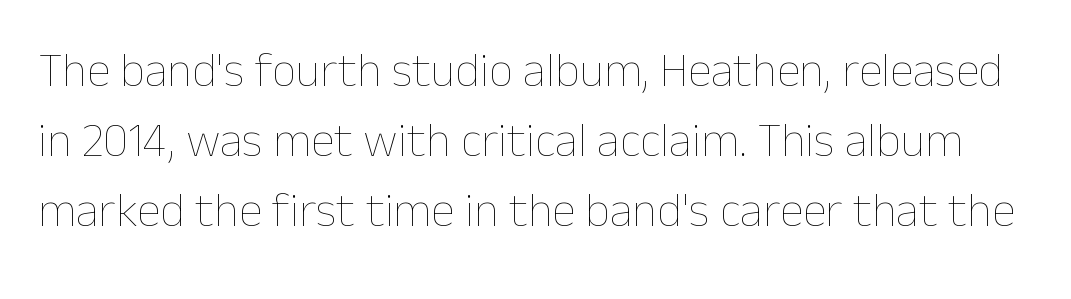
This block has exactly the height ordinary leading produces. Check the space under the baseline: it is left empty. Varying glyph widths throughout — classic text-font behaviour. Think standard paragraph weight, or any step lighter than that. The axis of the letterforms is exactly vertical. Letter spacing: default.
